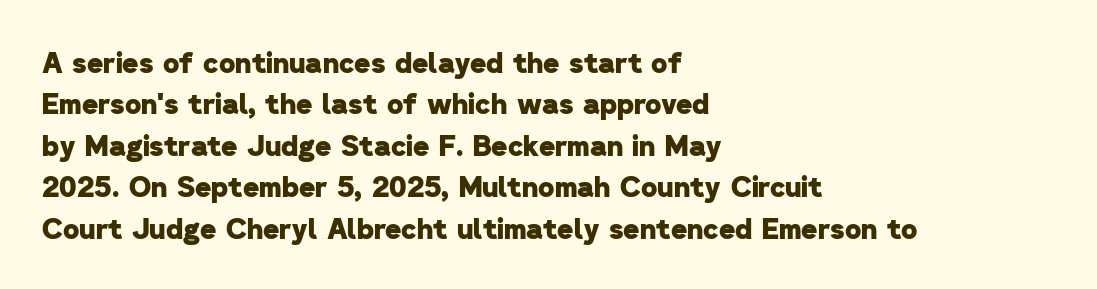
Plenty of ink on the page — the face is bold. The strip under each line holds only bare page. The passage is arranged the way most books set body copy — flush left. Look at the bottom of the vertical strokes: they stop flat, with no serifs. Horizontal bands of white between lines are of average thickness. A typesetter would call this proportional, since set widths differ per character.
